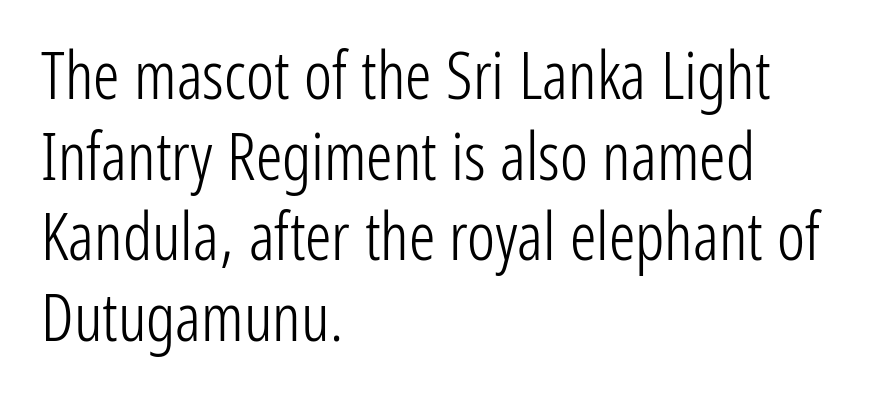
{"serif": "no", "italic": "no", "bold": "no", "weight": "light", "width": "condensed", "stroke_contrast": "low", "x_height": "medium", "monospaced": "no", "underline": "no", "align": "left", "line_spacing_ratio": 1.22, "letter_spacing": "normal", "letter_spacing_em": 0.0, "glyph_px": 66}
